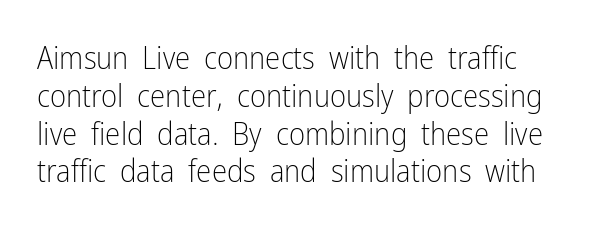
Q: Is the text bold? A: No.
Q: Is the text italic (slanted)? A: No, it is upright.
Q: Is the typeface a serif or a sans-serif typeface? A: Sans-serif.
Q: Is the text underlined? A: No.
Q: Is the spacing between letters normal or unusually wide? A: Normal.
Q: Width (condensed, normal, or wide)? A: Condensed.
Q: Stroke contrast? A: Low.
Q: x-height? A: Medium.
Q: Monospaced? A: No.
